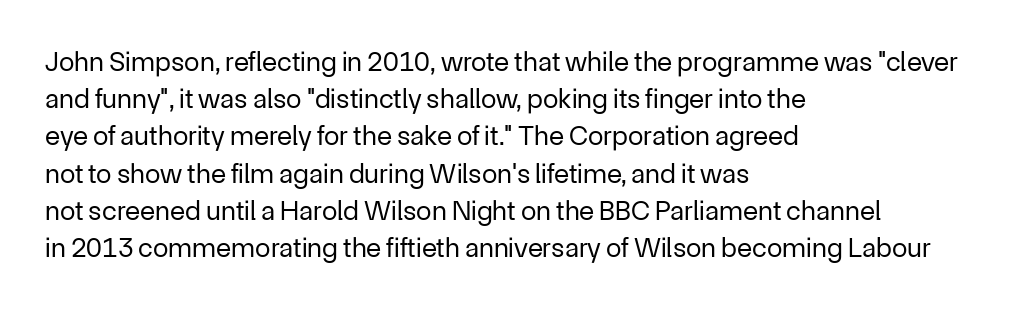
Q: Is the text bold? A: No.
Q: Is the text italic (slanted)? A: No, it is upright.
Q: Is the typeface a serif or a sans-serif typeface? A: Sans-serif.
Q: Is the text underlined? A: No.
Q: How is the paragraph aligned? A: Left-aligned.
Q: Is the spacing between letters normal or unusually wide? A: Normal.
Q: Is the spacing between lines tight, normal or loose? A: Normal.
Q: Width (condensed, normal, or wide)? A: Normal.
Q: Stroke contrast? A: Low.
Q: x-height? A: Medium.
Q: Monospaced? A: No.
